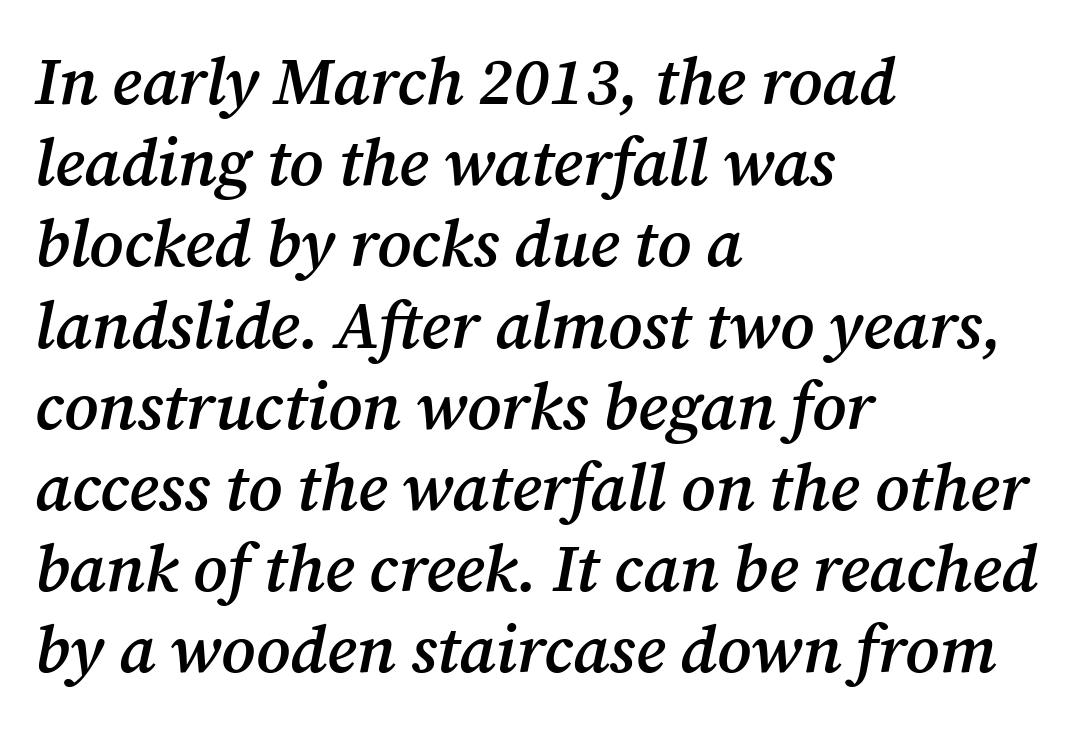
The image shows 66 px semibold serif type, italic (leaning right); set left-aligned, line spacing 1.23x, normal letter spacing, not underlined; medium stroke contrast and a medium x-height.
